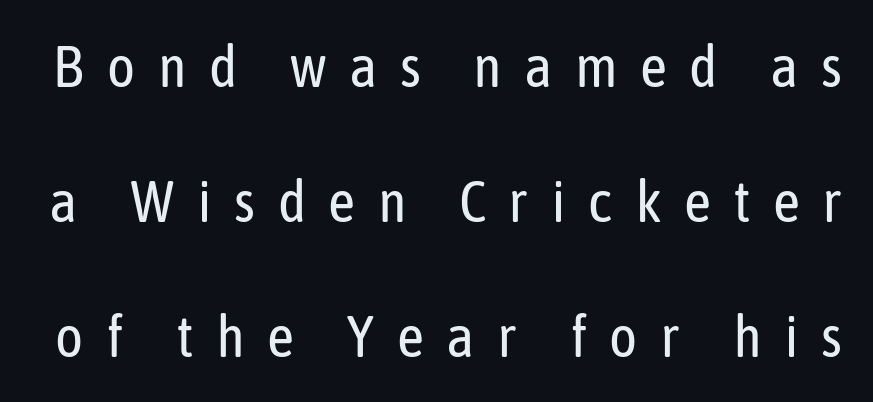
{"serif": "no", "italic": "no", "bold": "no", "weight": "regular", "width": "condensed", "stroke_contrast": "low", "x_height": "medium", "monospaced": "no", "underline": "no", "line_spacing": "loose", "line_spacing_ratio": 2.29, "letter_spacing": "wide", "letter_spacing_em": 0.38, "glyph_px": 59}
